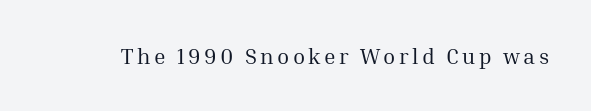
The specimen reads as upright at a glance. The face looks like a standard text weight, possibly lighter. Nobody drew a line under any word here.
